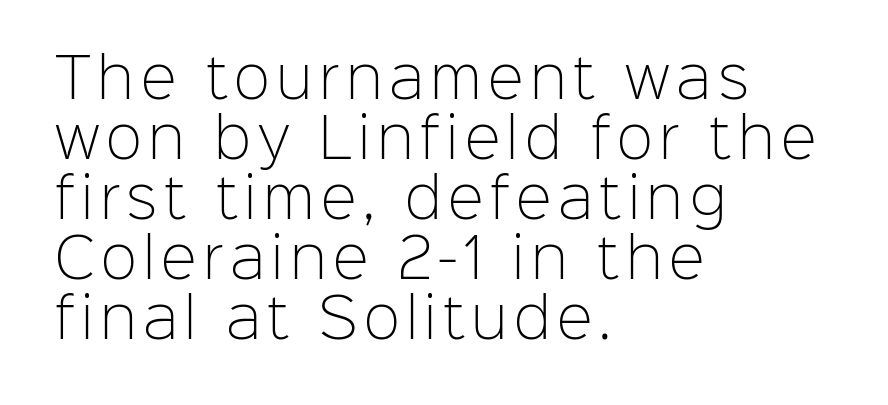
Q: Is the text bold? A: No.
Q: Is the text italic (slanted)? A: No, it is upright.
Q: Is the typeface a serif or a sans-serif typeface? A: Sans-serif.
Q: Is the text underlined? A: No.
Q: How is the paragraph aligned? A: Left-aligned.
Q: Is the spacing between lines tight, normal or loose? A: Tight.
Q: Width (condensed, normal, or wide)? A: Normal.
Q: Stroke contrast? A: Low.
Q: x-height? A: Medium.
Q: Monospaced? A: No.
